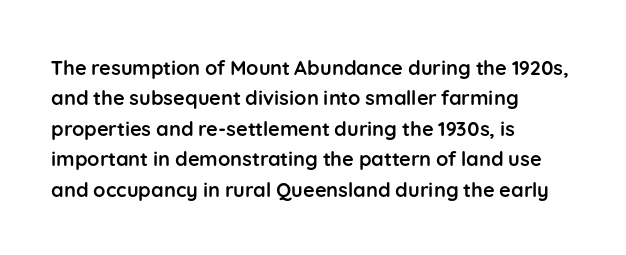
Q: Is the text bold? A: Yes.
Q: Is the text italic (slanted)? A: No, it is upright.
Q: Is the text underlined? A: No.
Q: How is the paragraph aligned? A: Left-aligned.
Q: Is the spacing between letters normal or unusually wide? A: Normal.
Q: Is the spacing between lines tight, normal or loose? A: Normal.
